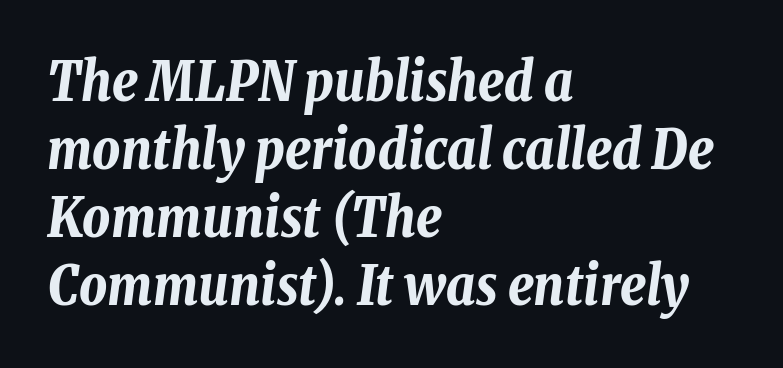
Characters follow at the spacing the type designer built in. The lettering tilts uniformly, giving the passage an italic look. The lines are quadded left. The foot of each line stays bare and open. The vertical gap from one line to the next is medium. Looks like regular typesetting: each glyph gets only the width it needs.
